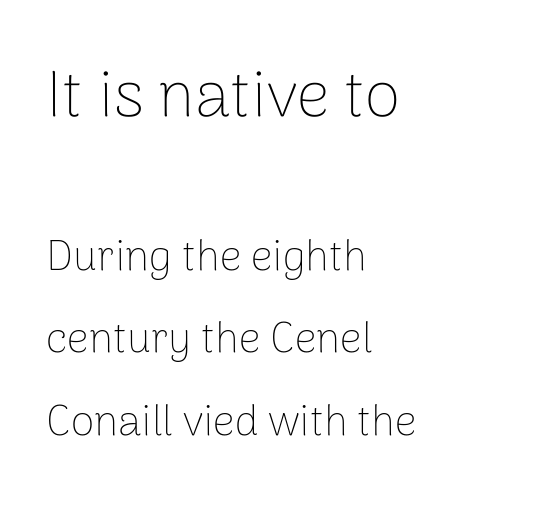
The image shows 65 px thin sans-serif type, upright; set left-aligned, loose line spacing (1.92x), normal letter spacing, not underlined; the first (top) block is 1.51x larger; low stroke contrast and a medium x-height.
